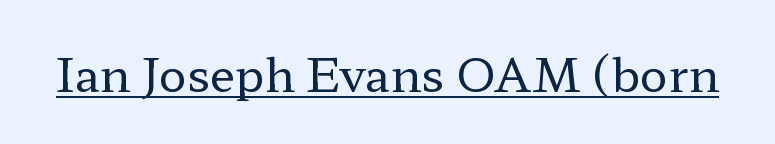
Q: Is the text bold? A: No.
Q: Is the text italic (slanted)? A: No, it is upright.
Q: Is the typeface a serif or a sans-serif typeface? A: Serif.
Q: Is the text underlined? A: Yes.
Q: Is the spacing between letters normal or unusually wide? A: Normal.
Q: Width (condensed, normal, or wide)? A: Wide.
Q: Stroke contrast? A: Low.
Q: x-height? A: Medium.
Q: Monospaced? A: No.
